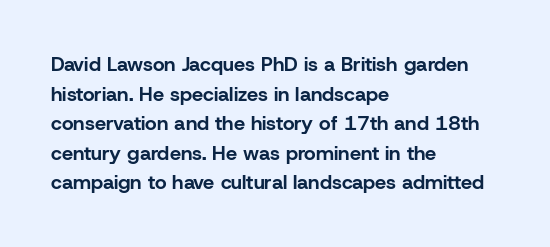
Q: Is the text bold? A: Yes.
Q: Is the text italic (slanted)? A: No, it is upright.
Q: Is the text underlined? A: No.
Q: How is the paragraph aligned? A: Left-aligned.
Q: Is the spacing between letters normal or unusually wide? A: Normal.
Q: Is the spacing between lines tight, normal or loose? A: Normal.
